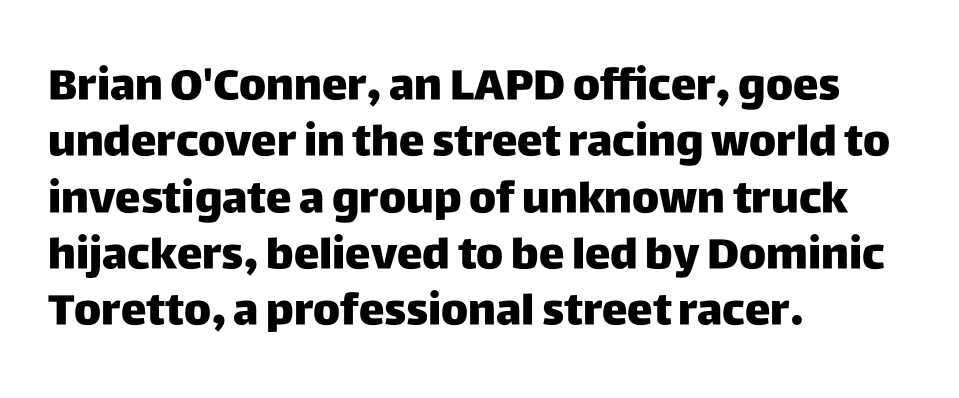
{"serif": "no", "italic": "no", "bold": "yes", "weight": "heavy", "width": "normal", "stroke_contrast": "low", "x_height": "large", "monospaced": "no", "underline": "no", "align": "left", "line_spacing": "normal", "line_spacing_ratio": 1.31, "letter_spacing": "normal", "letter_spacing_em": 0.0, "glyph_px": 43}
